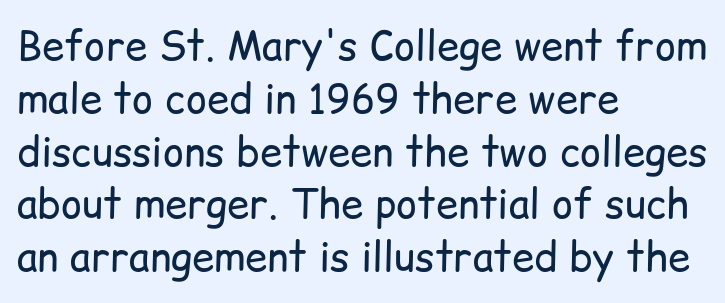
Q: Is the text bold? A: No.
Q: Is the text italic (slanted)? A: No, it is upright.
Q: Is the typeface a serif or a sans-serif typeface? A: Sans-serif.
Q: Is the text underlined? A: No.
Q: How is the paragraph aligned? A: Left-aligned.
Q: Is the spacing between letters normal or unusually wide? A: Normal.
Q: Is the spacing between lines tight, normal or loose? A: Normal.
Q: Width (condensed, normal, or wide)? A: Normal.
Q: Stroke contrast? A: Low.
Q: x-height? A: Medium.
Q: Monospaced? A: No.
